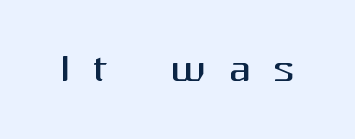
The image shows 56 px regular-weight sans-serif type, upright; set unusually wide letter spacing (+0.39 em), not underlined; medium stroke contrast and a medium x-height.
